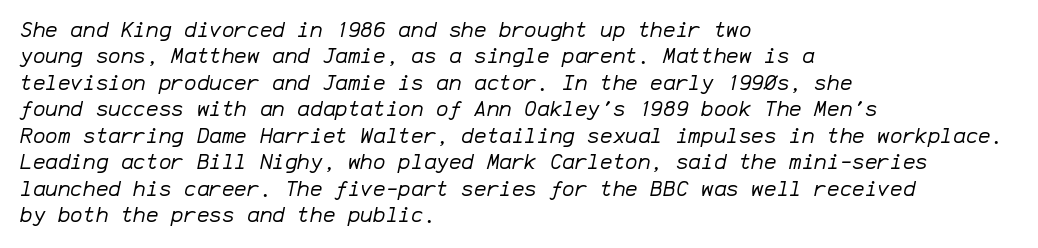
If you drew a ruler down the left edge, every line would touch it. Underlining? Definitely not there. The space between consecutive lines is moderate. The font's italic variant was chosen for this text.
